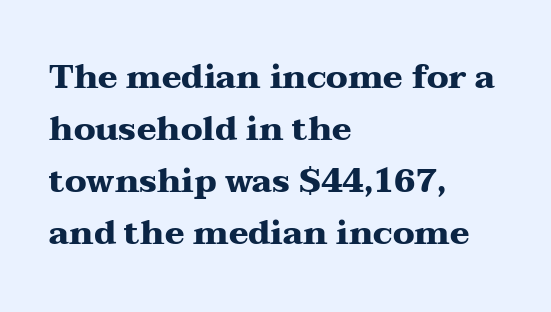
Q: Is the text bold? A: Yes.
Q: Is the text italic (slanted)? A: No, it is upright.
Q: Is the typeface a serif or a sans-serif typeface? A: Serif.
Q: Is the text underlined? A: No.
Q: How is the paragraph aligned? A: Left-aligned.
Q: Is the spacing between letters normal or unusually wide? A: Normal.
Q: Is the spacing between lines tight, normal or loose? A: Normal.
Q: Width (condensed, normal, or wide)? A: Wide.
Q: Stroke contrast? A: Medium.
Q: x-height? A: Medium.
Q: Monospaced? A: No.
